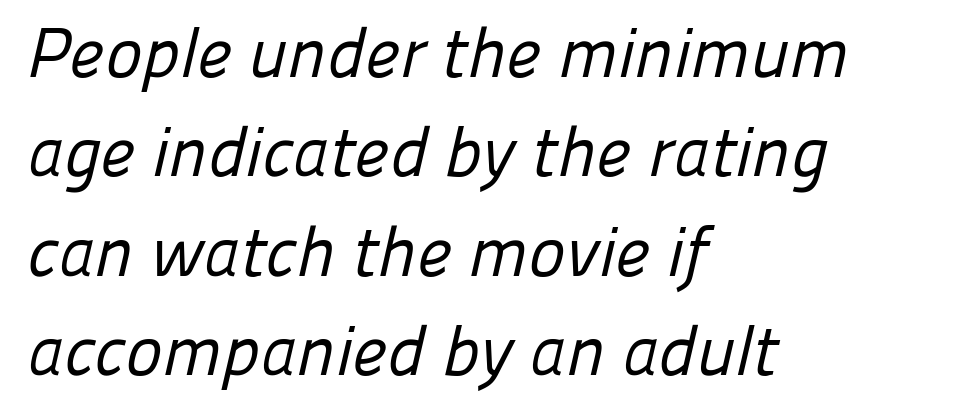
Q: Is the text bold? A: No.
Q: Is the typeface a serif or a sans-serif typeface? A: Sans-serif.
Q: Is the text underlined? A: No.
Q: How is the paragraph aligned? A: Left-aligned.
Q: Is the spacing between letters normal or unusually wide? A: Normal.
Q: Is the spacing between lines tight, normal or loose? A: Normal.
Q: Width (condensed, normal, or wide)? A: Normal.
Q: Stroke contrast? A: Low.
Q: x-height? A: Medium.
Q: Monospaced? A: No.
